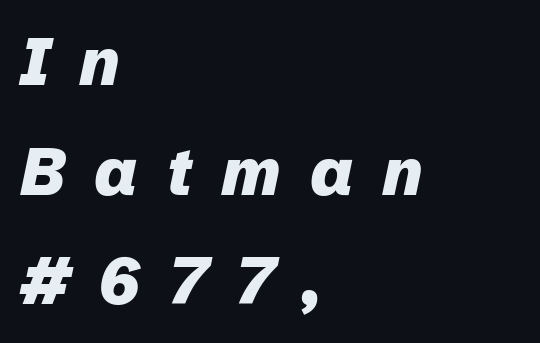
The image shows 66 px heavy type, italic (leaning right); set left-aligned, normal line spacing (1.66x), unusually wide letter spacing (+0.44 em), not underlined; low stroke contrast and a medium x-height.
